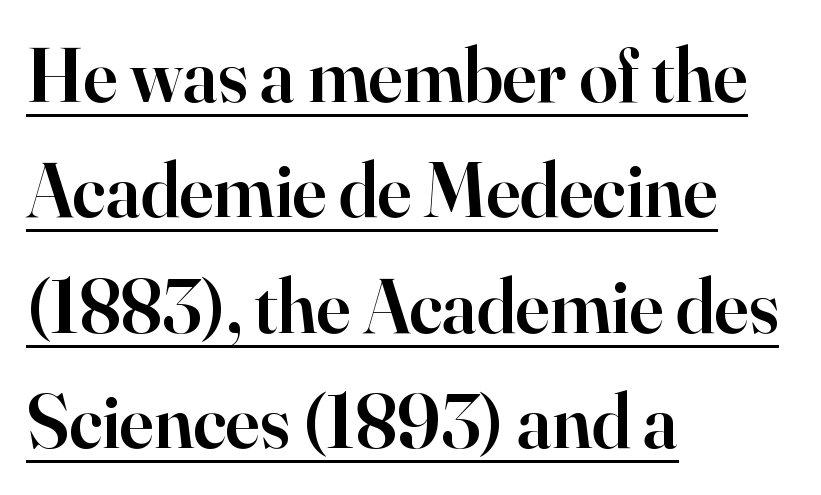
These lines carry some extra weight — a demibold, not a full bold. Is this a sans? No — the strokes have serifs. Regarding leading, the lines here are spaced in the standard way. Is this a fixed-width face? No — the glyphs have proportional, varying widths.
